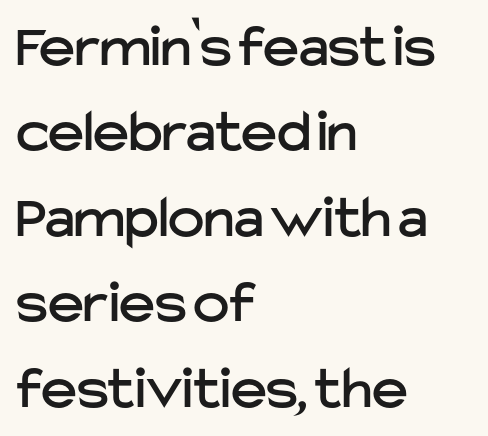
{"serif": "no", "italic": "no", "width": "normal", "stroke_contrast": "low", "x_height": "medium", "monospaced": "no", "underline": "no", "align": "left", "line_spacing": "normal", "line_spacing_ratio": 1.4, "letter_spacing": "normal", "letter_spacing_em": 0.0, "glyph_px": 61}
